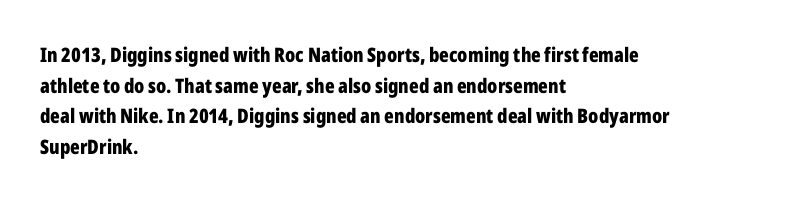
{"italic": "no", "bold": "yes", "underline": "no", "align": "left", "line_spacing": "normal", "line_spacing_ratio": 1.53, "letter_spacing": "normal", "letter_spacing_em": 0.0, "glyph_px": 20}
